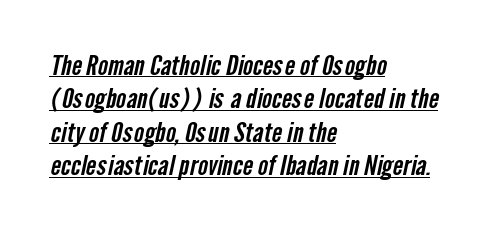
{"underline": "yes", "align": "left", "line_spacing_ratio": 1.24, "letter_spacing": "normal", "letter_spacing_em": 0.0, "glyph_px": 27}
